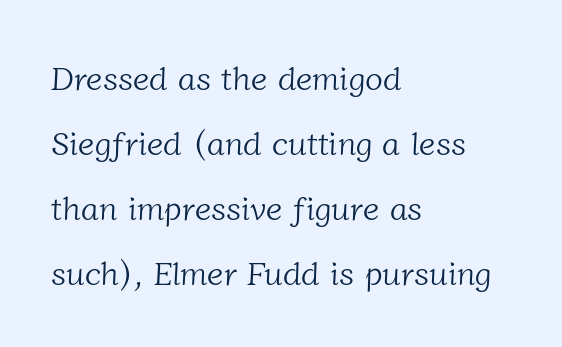
Q: Is the text bold? A: No.
Q: Is the typeface a serif or a sans-serif typeface? A: Serif.
Q: Is the text underlined? A: No.
Q: How is the paragraph aligned? A: Left-aligned.
Q: Is the spacing between letters normal or unusually wide? A: Normal.
Q: Is the spacing between lines tight, normal or loose? A: Loose.
Q: Width (condensed, normal, or wide)? A: Normal.
Q: Stroke contrast? A: Low.
Q: x-height? A: Medium.
Q: Monospaced? A: No.
